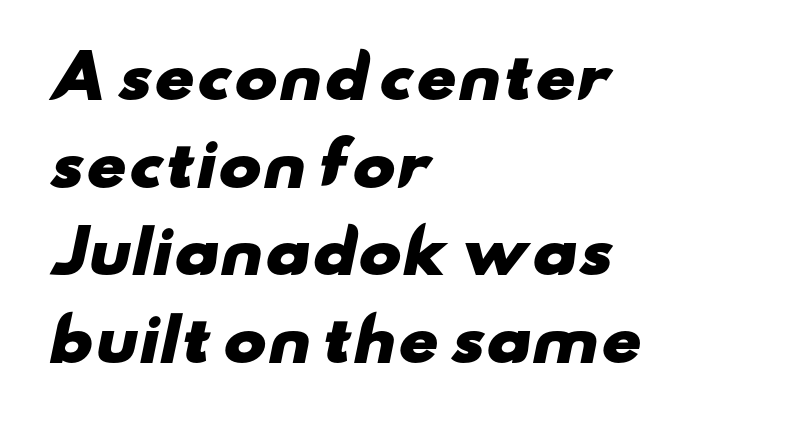
Q: Is the text bold? A: Yes.
Q: Is the typeface a serif or a sans-serif typeface? A: Sans-serif.
Q: Is the text underlined? A: No.
Q: How is the paragraph aligned? A: Left-aligned.
Q: Is the spacing between letters normal or unusually wide? A: Normal.
Q: Is the spacing between lines tight, normal or loose? A: Normal.
Q: Width (condensed, normal, or wide)? A: Wide.
Q: Stroke contrast? A: Low.
Q: x-height? A: Small.
Q: Monospaced? A: No.
